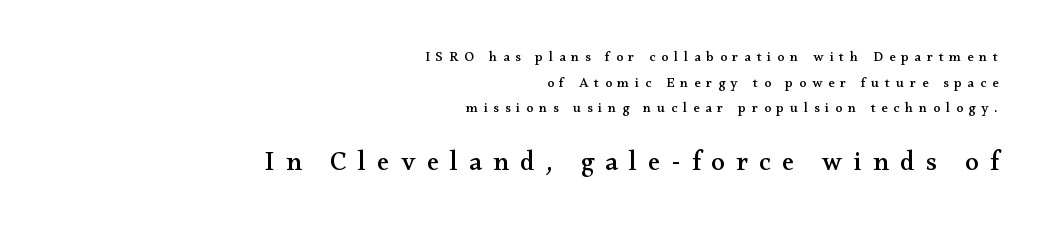
Q: Is the text italic (slanted)? A: No, it is upright.
Q: Is the text underlined? A: No.
Q: How is the paragraph aligned? A: Right-aligned.
Q: Is the spacing between letters normal or unusually wide? A: Unusually wide.
Q: Which block of text is set in a larger size, the first (top) or the second (bottom)? A: The second (bottom) one.
